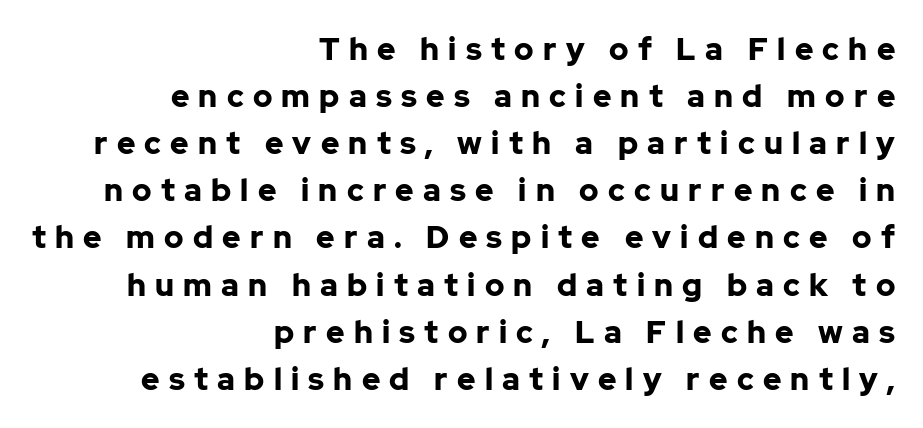
The image shows 31 px bold sans-serif type, upright; set right-aligned, normal line spacing (1.52x), unusually wide letter spacing (+0.3 em), not underlined; low stroke contrast and a medium x-height.
